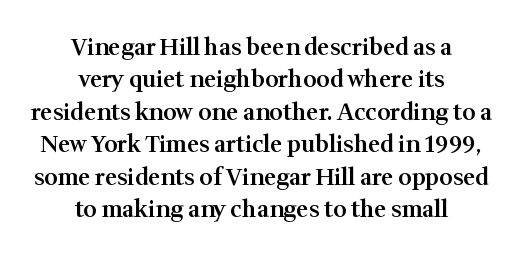
Q: Is the text bold? A: Semi-bold.
Q: Is the text italic (slanted)? A: No, it is upright.
Q: Is the text underlined? A: No.
Q: How is the paragraph aligned? A: Centered.
Q: Is the spacing between letters normal or unusually wide? A: Normal.
Q: Is the spacing between lines tight, normal or loose? A: Normal.
